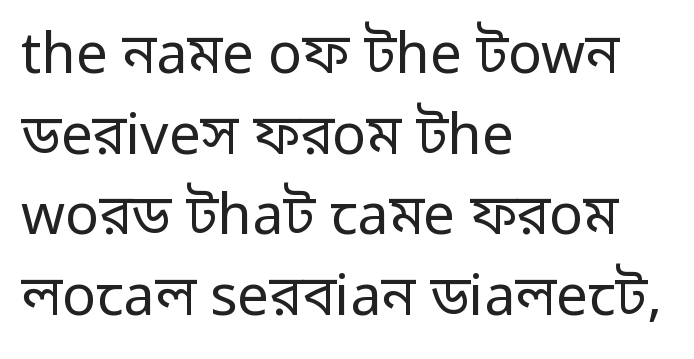
The image shows 56 px regular-weight sans-serif type, upright; set left-aligned, normal line spacing (1.44x), normal letter spacing, not underlined; low stroke contrast and a medium x-height.
